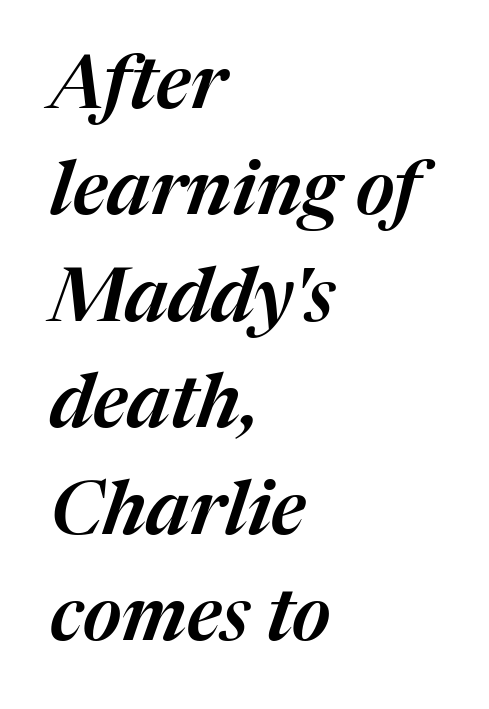
Q: Is the text italic (slanted)? A: Yes, it leans right by about 17 degrees.
Q: Is the text underlined? A: No.
Q: How is the paragraph aligned? A: Left-aligned.
Q: Is the spacing between letters normal or unusually wide? A: Normal.
Q: Is the spacing between lines tight, normal or loose? A: Normal.
Q: Width (condensed, normal, or wide)? A: Normal.
Q: Stroke contrast? A: Medium.
Q: x-height? A: Medium.
Q: Monospaced? A: No.
